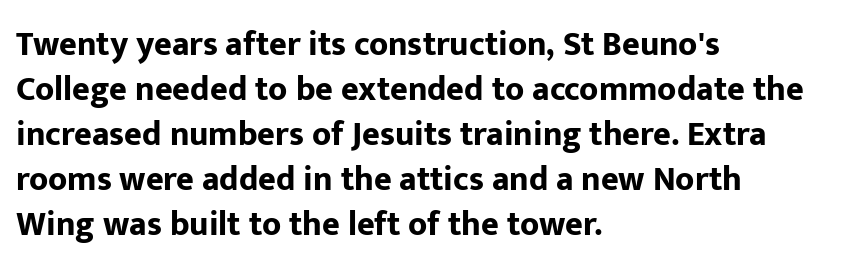
{"serif": "no", "italic": "no", "bold": "yes", "weight": "bold", "width": "normal", "stroke_contrast": "low", "x_height": "medium", "monospaced": "no", "underline": "no", "align": "left", "line_spacing": "normal", "line_spacing_ratio": 1.32, "letter_spacing": "normal", "letter_spacing_em": 0.0, "glyph_px": 34}
